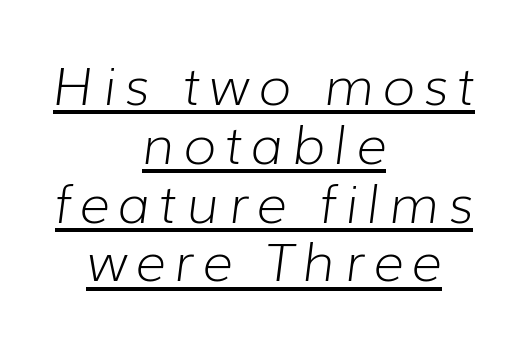
{"italic": "yes", "lean": "right", "slant_degrees": 7, "bold": "no", "weight": "light", "width": "normal", "stroke_contrast": "low", "x_height": "medium", "monospaced": "no", "underline": "yes", "align": "center", "line_spacing": "tight", "line_spacing_ratio": 1.11, "glyph_px": 53}
